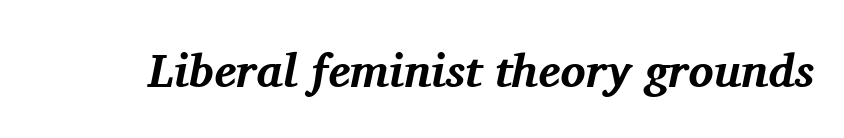
Glance below the letters and you will spot only blank space. Students, note that the glyphs here touch the page at normal intervals. Slant detected: the letters are inclined. The font is running at its bold setting.
